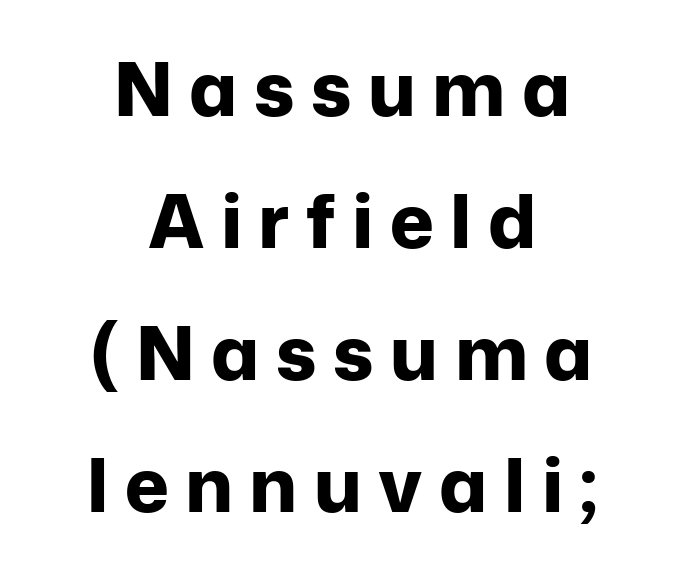
The rendering shows plain stroke endings on the letterforms — a sans-serif design. Reading down the block, each line starts at a different indent, mirrored at its end. The passage shown is not underscored anywhere. The face used here has the dense, thick strokes of a bold. Think of a printed novel: that variable character pitch is what you see here.
